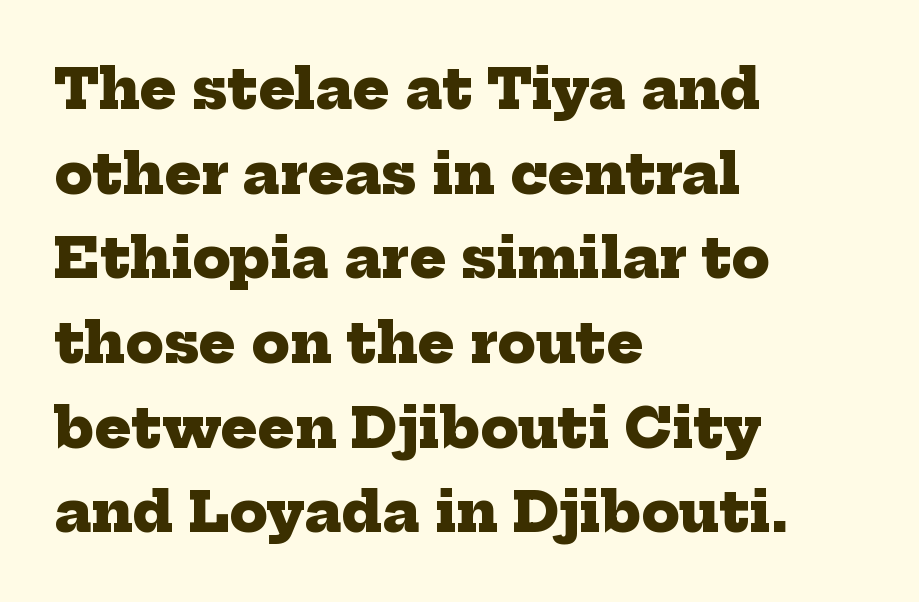
Q: Is the text bold? A: Yes.
Q: Is the typeface a serif or a sans-serif typeface? A: Serif.
Q: Is the text underlined? A: No.
Q: How is the paragraph aligned? A: Left-aligned.
Q: Is the spacing between letters normal or unusually wide? A: Normal.
Q: Is the spacing between lines tight, normal or loose? A: Normal.
Q: Width (condensed, normal, or wide)? A: Normal.
Q: Stroke contrast? A: Low.
Q: x-height? A: Medium.
Q: Monospaced? A: No.
